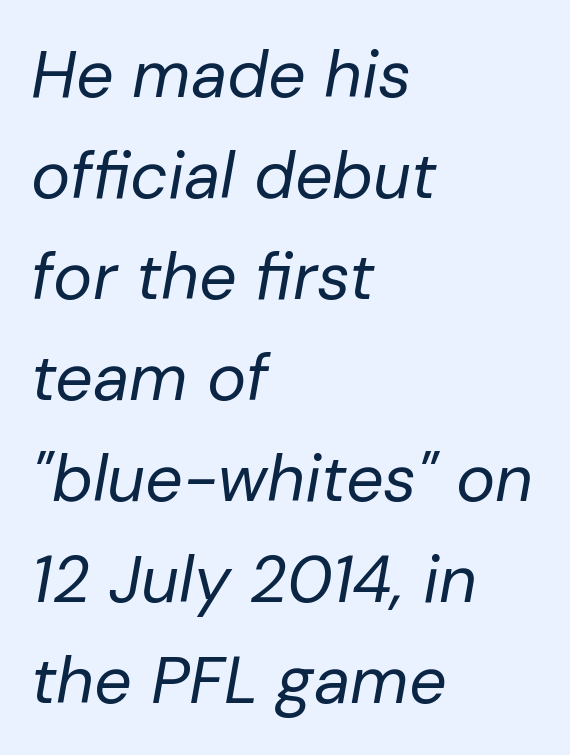
{"italic": "yes", "lean": "right", "slant_degrees": 10, "bold": "no", "weight": "regular", "width": "normal", "stroke_contrast": "low", "x_height": "medium", "monospaced": "no", "underline": "no", "align": "left", "line_spacing": "normal", "line_spacing_ratio": 1.53, "letter_spacing": "normal", "letter_spacing_em": 0.0, "glyph_px": 66}
